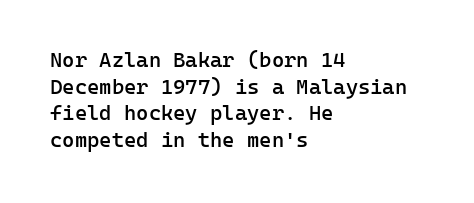
{"italic": "no", "bold": "semi", "underline": "no", "align": "left", "line_spacing": "normal", "line_spacing_ratio": 1.27, "letter_spacing": "normal", "letter_spacing_em": 0.0, "glyph_px": 21}
